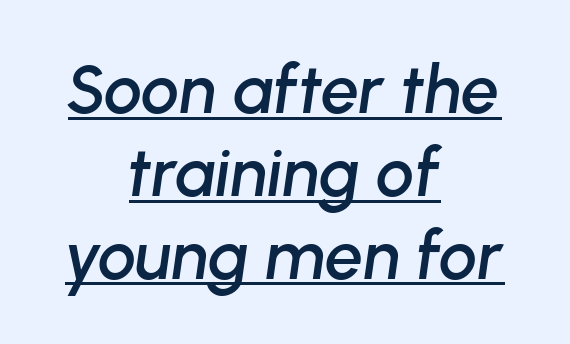
{"italic": "yes", "lean": "right", "slant_degrees": 8, "width": "normal", "stroke_contrast": "low", "x_height": "medium", "monospaced": "no", "underline": "yes", "align": "center", "line_spacing_ratio": 1.22, "letter_spacing": "normal", "letter_spacing_em": 0.0, "glyph_px": 68}
